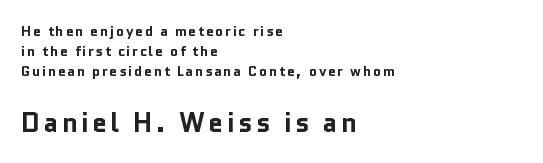
Q: Is the text bold? A: Yes.
Q: Is the text italic (slanted)? A: No, it is upright.
Q: Is the text underlined? A: No.
Q: How is the paragraph aligned? A: Left-aligned.
Q: Is the spacing between lines tight, normal or loose? A: Normal.
Q: Which block of text is set in a larger size, the first (top) or the second (bottom)? A: The second (bottom) one.
